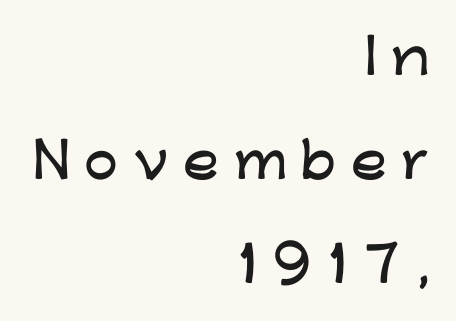
{"serif": "no", "italic": "no", "width": "wide", "stroke_contrast": "low", "x_height": "medium", "monospaced": "no", "underline": "no", "align": "right", "line_spacing": "loose", "line_spacing_ratio": 2.17, "letter_spacing": "wide", "letter_spacing_em": 0.31, "glyph_px": 48}
